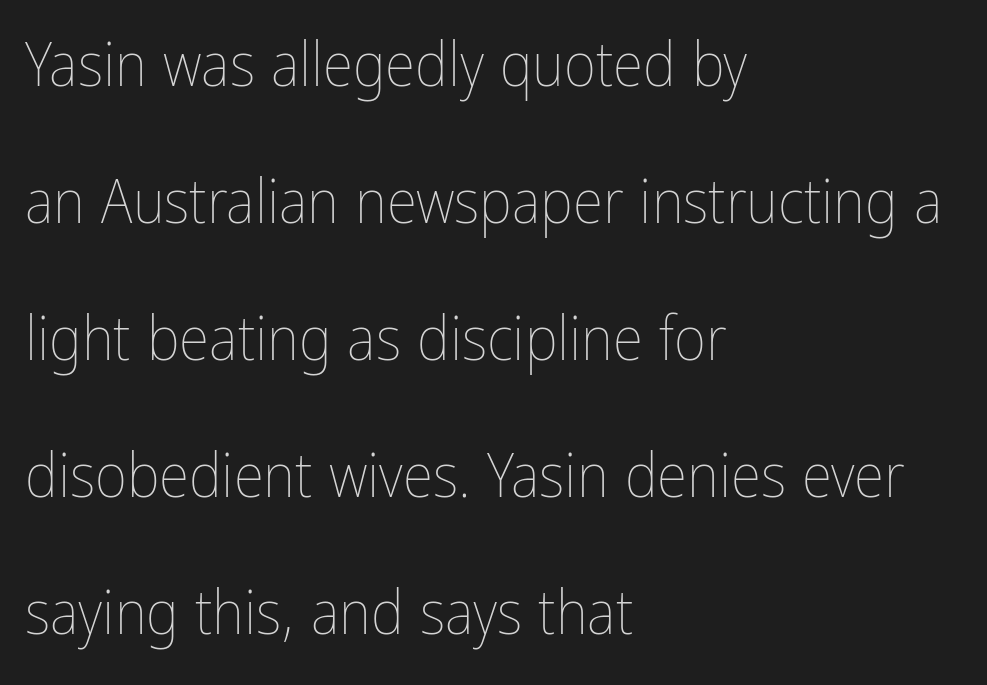
The image shows 62 px thin, condensed type, upright; set left-aligned, loose line spacing (2.21x), normal letter spacing, not underlined; low stroke contrast and a medium x-height.
